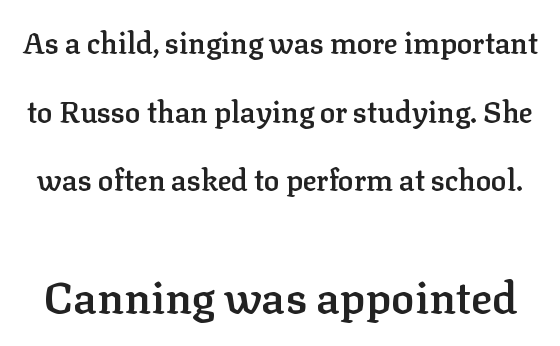
The image shows 44 px semibold serif type, upright; set loose line spacing (2.37x), normal letter spacing, not underlined; the second (bottom) block is 1.52x larger; low stroke contrast and a medium x-height.
